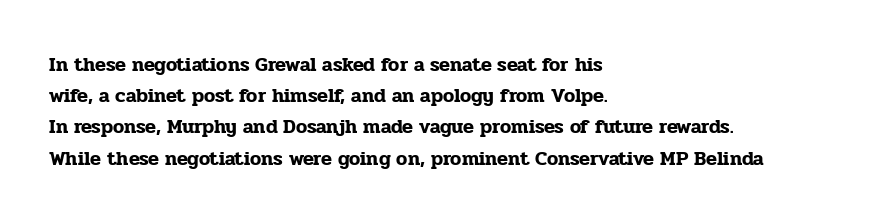
Q: Is the text italic (slanted)? A: No, it is upright.
Q: Is the text underlined? A: No.
Q: How is the paragraph aligned? A: Left-aligned.
Q: Is the spacing between letters normal or unusually wide? A: Normal.
Q: Is the spacing between lines tight, normal or loose? A: Normal.
